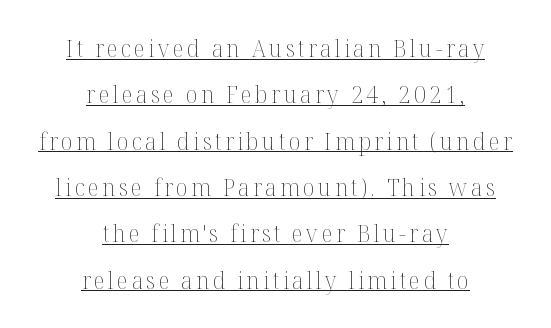
Reading down the column, the eye jumps a long way to each next line. Notice how the passage keeps no hard edge, just a central spine. Ascenders rise straight up at ninety degrees. You can see a thin bar hugging the bottom of the glyphs.
